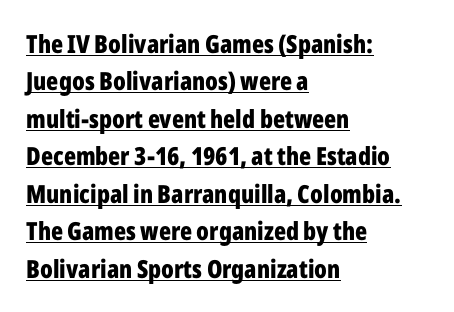
Q: Is the text bold? A: Yes.
Q: Is the text italic (slanted)? A: No, it is upright.
Q: Is the text underlined? A: Yes.
Q: How is the paragraph aligned? A: Left-aligned.
Q: Is the spacing between letters normal or unusually wide? A: Normal.
Q: Is the spacing between lines tight, normal or loose? A: Normal.
